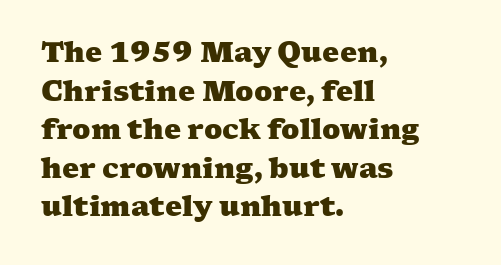
Q: Is the text bold? A: Yes.
Q: Is the text underlined? A: No.
Q: How is the paragraph aligned? A: Left-aligned.
Q: Is the spacing between letters normal or unusually wide? A: Normal.
Q: Is the spacing between lines tight, normal or loose? A: Normal.
